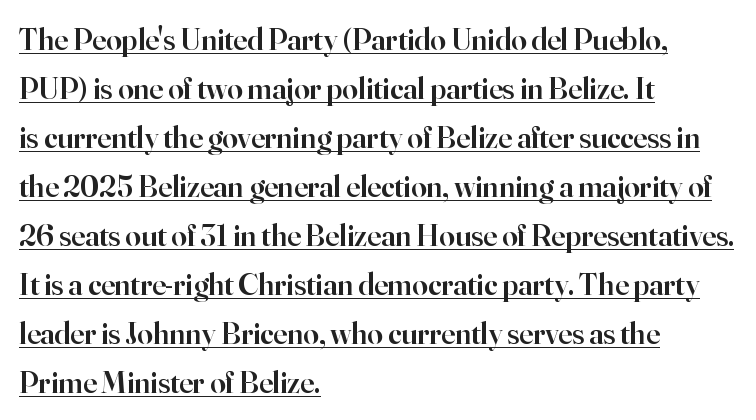
This sample keeps an unexceptional amount of space between lines. The line texture is even and compact thanks to regular tracking. The lettering stays uniformly vertical, giving the passage a roman look. The type family on display is of the serif kind. Summary of weight: moderately heavy, a semibold.
